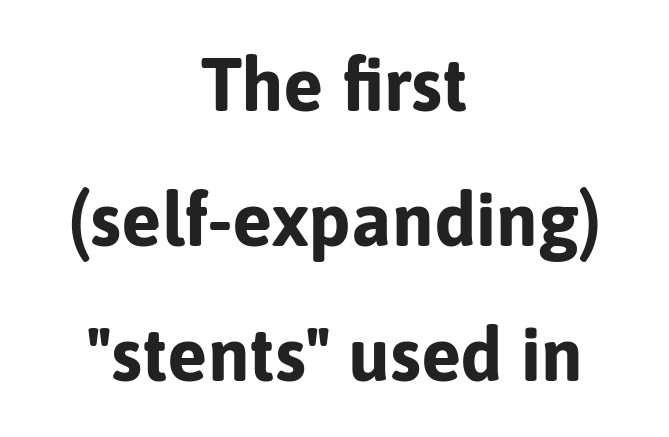
{"serif": "no", "italic": "no", "bold": "yes", "weight": "bold", "width": "normal", "stroke_contrast": "low", "x_height": "medium", "monospaced": "no", "underline": "no", "align": "center", "line_spacing_ratio": 1.8, "letter_spacing": "normal", "letter_spacing_em": 0.0, "glyph_px": 75}
